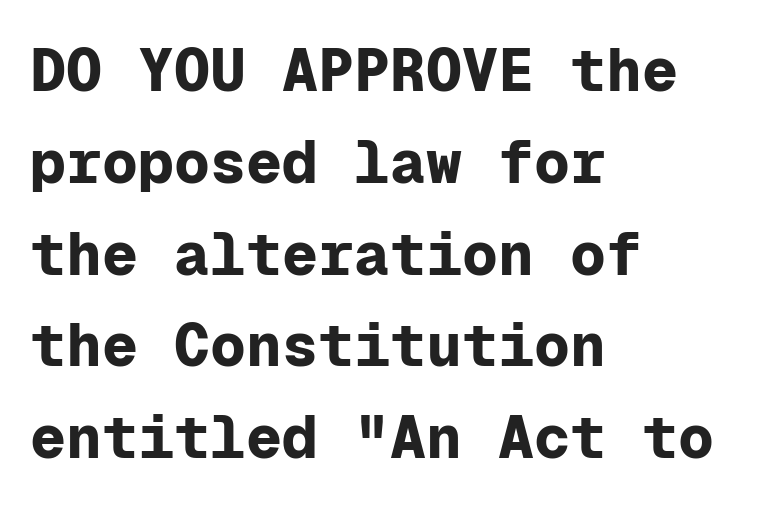
Rendered with straight, roman letterforms. The rendering uses a bold face; every stroke is thick and dark. Only glyphs here, with clear space below each row. Here the designer chose a console-style face with uniform glyph widths.
